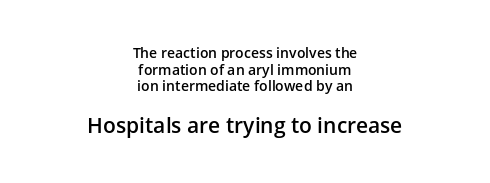
The image shows 21 px text type, upright; set centered, line spacing 1.19x, normal letter spacing, not underlined; the second (bottom) block is 1.5x larger.
